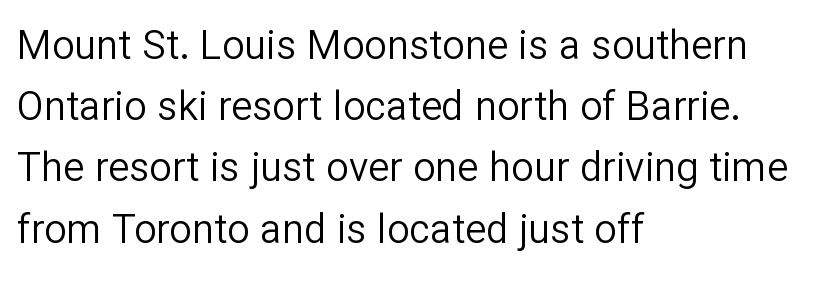
The image shows 40 px regular-weight sans-serif type, upright; set left-aligned, normal line spacing (1.53x), normal letter spacing, not underlined; low stroke contrast and a medium x-height.
